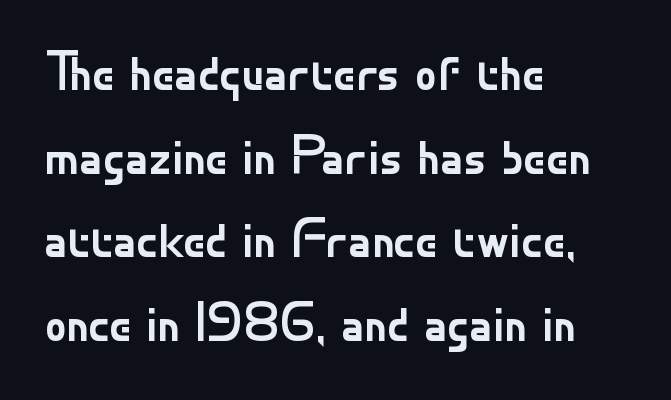
Q: Is the text bold? A: No.
Q: Is the text italic (slanted)? A: No, it is upright.
Q: Is the typeface a serif or a sans-serif typeface? A: Sans-serif.
Q: Is the text underlined? A: No.
Q: How is the paragraph aligned? A: Left-aligned.
Q: Is the spacing between letters normal or unusually wide? A: Normal.
Q: Is the spacing between lines tight, normal or loose? A: Normal.
Q: Width (condensed, normal, or wide)? A: Normal.
Q: Stroke contrast? A: Low.
Q: x-height? A: Small.
Q: Monospaced? A: No.
